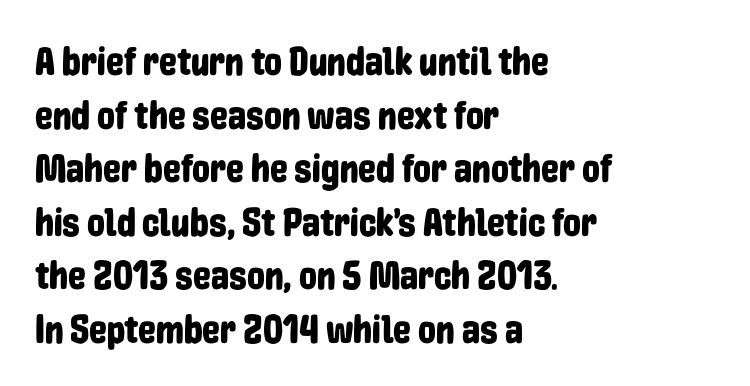
{"serif": "no", "italic": "no", "width": "condensed", "stroke_contrast": "low", "x_height": "medium", "monospaced": "no", "underline": "no", "align": "left", "line_spacing": "normal", "line_spacing_ratio": 1.34, "letter_spacing": "normal", "letter_spacing_em": 0.0, "glyph_px": 40}
